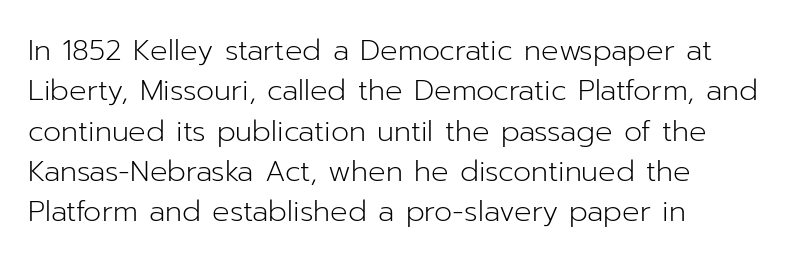
The font is comparable to plain body text, perhaps lighter. Tracking here is standard; glyphs follow each other at the usual distance. Nobody drew a line under any word here. Does the lettering tilt? It doesn't — this is upright. Notice how descenders clear the ascenders below comfortably — that's standard leading. Note the varied advance widths — an 'i' is clearly narrower than an 'm'.
